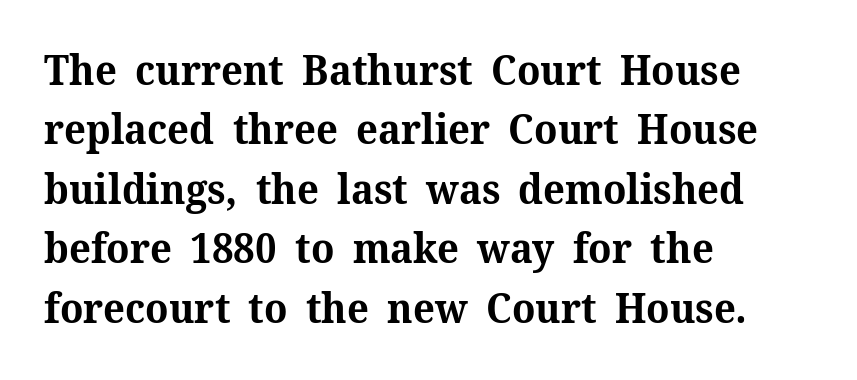
The image shows 41 px bold serif type, upright; set left-aligned, normal line spacing (1.45x), normal letter spacing, not underlined; medium stroke contrast and a medium x-height.
